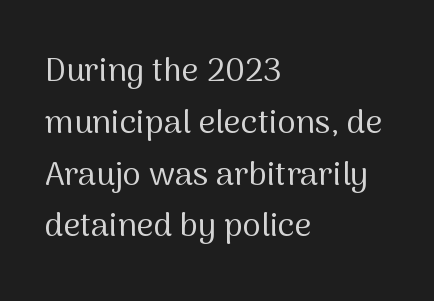
Q: Is the text bold? A: No.
Q: Is the text italic (slanted)? A: No, it is upright.
Q: Is the typeface a serif or a sans-serif typeface? A: Sans-serif.
Q: Is the text underlined? A: No.
Q: How is the paragraph aligned? A: Left-aligned.
Q: Is the spacing between letters normal or unusually wide? A: Normal.
Q: Is the spacing between lines tight, normal or loose? A: Normal.
Q: Width (condensed, normal, or wide)? A: Normal.
Q: Stroke contrast? A: Medium.
Q: x-height? A: Medium.
Q: Monospaced? A: No.
